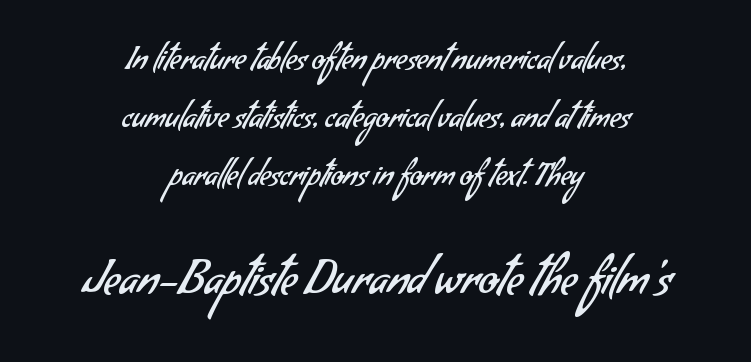
{"serif": "no", "bold": "no", "weight": "regular", "width": "normal", "stroke_contrast": "low", "x_height": "small", "monospaced": "no", "underline": "no", "align": "center", "line_spacing": "loose", "line_spacing_ratio": 1.94, "letter_spacing": "normal", "letter_spacing_em": 0.0, "larger_block": "second", "size_ratio": 1.5, "glyph_px": 45}
